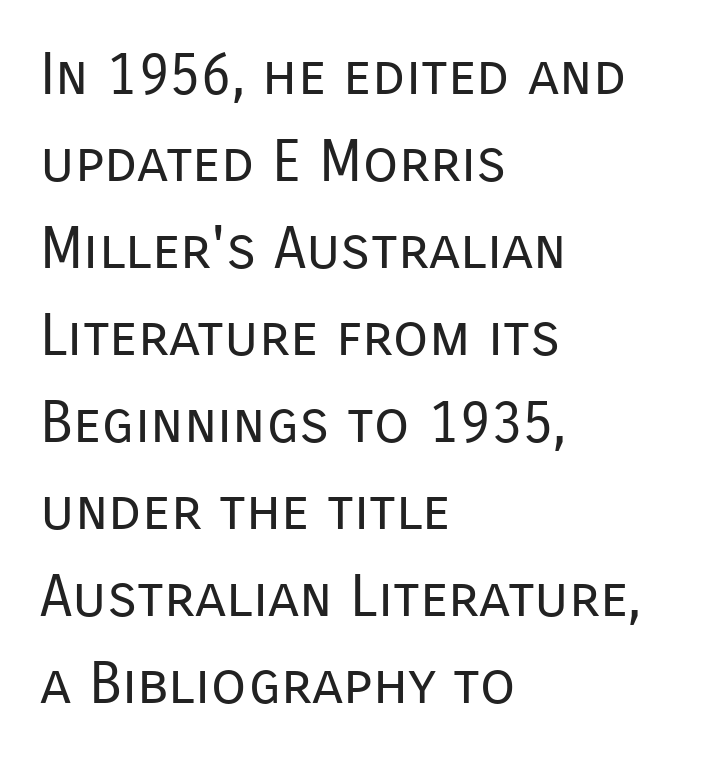
The image shows 58 px regular-weight sans-serif type, upright; set left-aligned, normal line spacing (1.5x), normal letter spacing, not underlined; low stroke contrast and a medium x-height.
